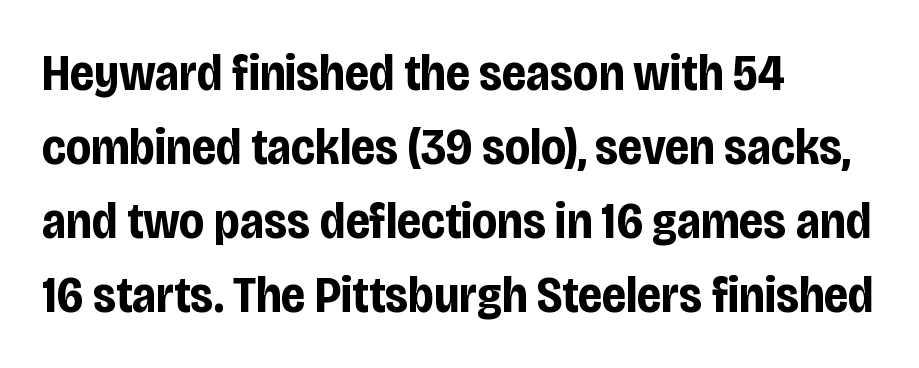
Quick note: not italic, upright. Every letter is thick-stroked: bold, no question. A classic flush-left, rag-right setting is used for this passage. This sample uses a sans-serif face. Tracking here is standard; glyphs follow each other at the usual distance.
